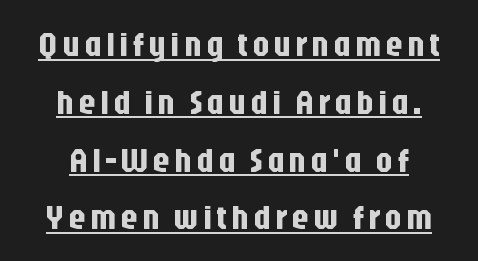
Q: Is the text italic (slanted)? A: No, it is upright.
Q: Is the typeface a serif or a sans-serif typeface? A: Sans-serif.
Q: Is the text underlined? A: Yes.
Q: How is the paragraph aligned? A: Centered.
Q: Is the spacing between lines tight, normal or loose? A: Normal.
Q: Width (condensed, normal, or wide)? A: Condensed.
Q: Stroke contrast? A: Low.
Q: x-height? A: Large.
Q: Monospaced? A: No.
